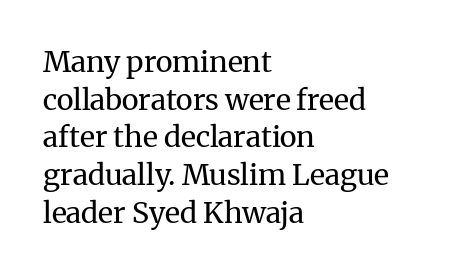
The image shows 29 px regular-weight serif type, upright; set left-aligned, normal line spacing (1.3x), normal letter spacing, not underlined; medium stroke contrast and a medium x-height.
